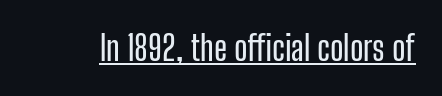
{"serif": "no", "italic": "no", "width": "condensed", "stroke_contrast": "low", "x_height": "medium", "monospaced": "no", "underline": "yes", "letter_spacing": "normal", "letter_spacing_em": 0.0, "glyph_px": 34}
